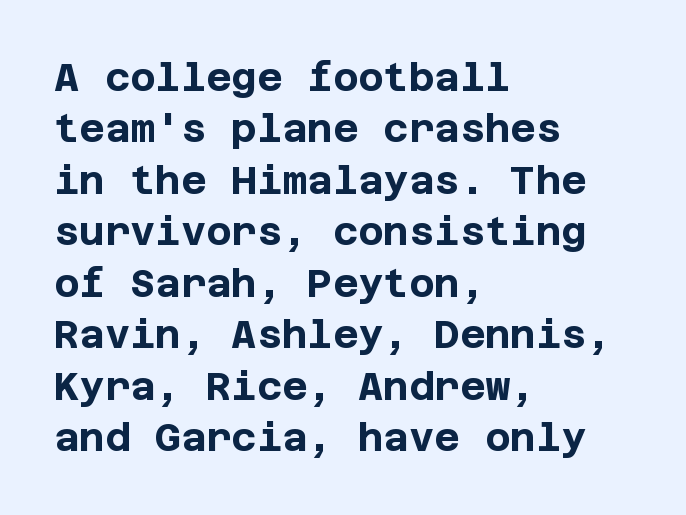
Q: Is the text bold? A: Yes.
Q: Is the text italic (slanted)? A: No, it is upright.
Q: Is the typeface a serif or a sans-serif typeface? A: Sans-serif.
Q: Is the text underlined? A: No.
Q: How is the paragraph aligned? A: Left-aligned.
Q: Is the spacing between letters normal or unusually wide? A: Normal.
Q: Is the spacing between lines tight, normal or loose? A: Normal.
Q: Width (condensed, normal, or wide)? A: Normal.
Q: Stroke contrast? A: Low.
Q: x-height? A: Large.
